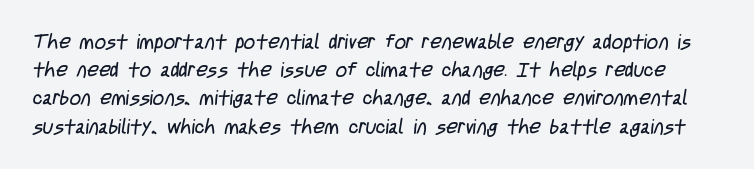
Q: Is the text bold? A: No.
Q: Is the text underlined? A: No.
Q: Is the spacing between letters normal or unusually wide? A: Normal.
Q: Is the spacing between lines tight, normal or loose? A: Normal.
